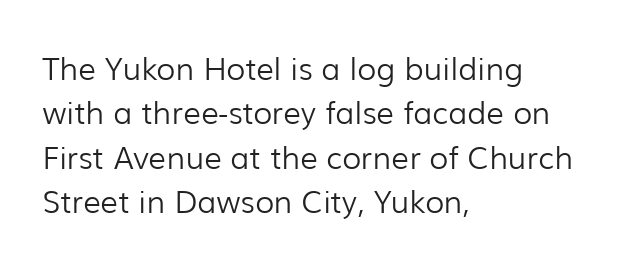
A typesetter would call this leading conventional body-copy spacing. To sum up the face: it is a sans, with no serifs. Horizontally, the lines are justified to the leading edge only. Nothing heavy about these letters — not bold at all.
